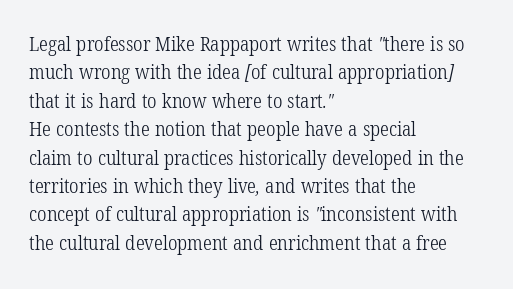
Short and long lines alike share a common starting point at left. Between one letter and the next there's only the usual sliver of space. Compared with typical paragraphs, the rows here are spaced about the same. Decoration check: the copy has no underline. No letter is thick-stroked: the sample isn't bold.
